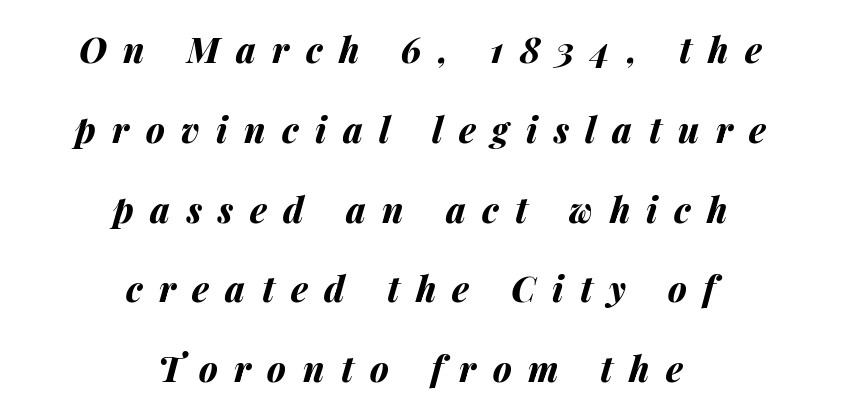
Q: Is the text bold? A: Yes.
Q: Is the text italic (slanted)? A: Yes, it leans right by about 14 degrees.
Q: Is the text underlined? A: No.
Q: How is the paragraph aligned? A: Centered.
Q: Is the spacing between letters normal or unusually wide? A: Unusually wide.
Q: Is the spacing between lines tight, normal or loose? A: Loose.
Q: Width (condensed, normal, or wide)? A: Normal.
Q: Stroke contrast? A: Medium.
Q: x-height? A: Medium.
Q: Monospaced? A: No.
